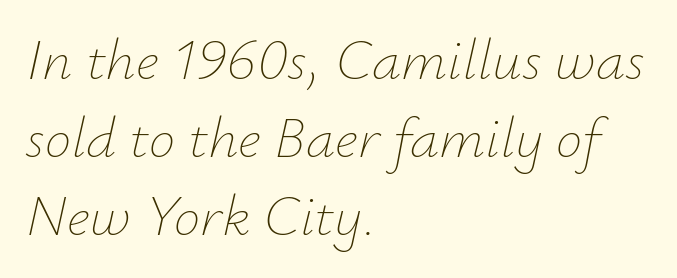
The image shows 59 px thin type, italic (leaning right); set left-aligned, normal line spacing (1.32x), normal letter spacing, not underlined; low stroke contrast and a small x-height.
